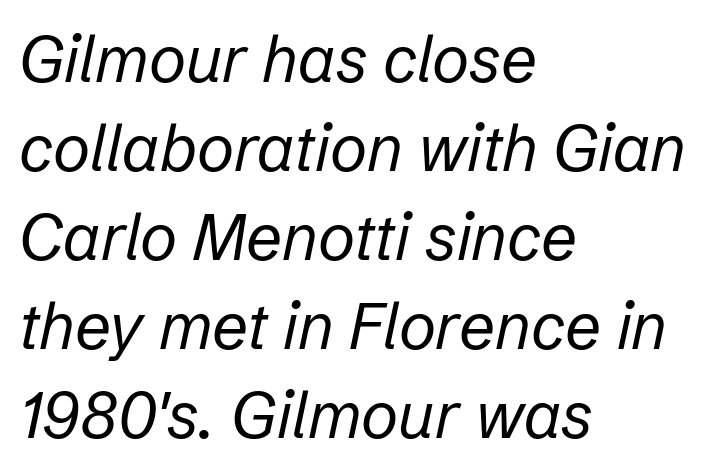
The image shows 64 px regular-weight type, italic (leaning right); set left-aligned, normal line spacing (1.39x), normal letter spacing, not underlined; low stroke contrast and a medium x-height.
